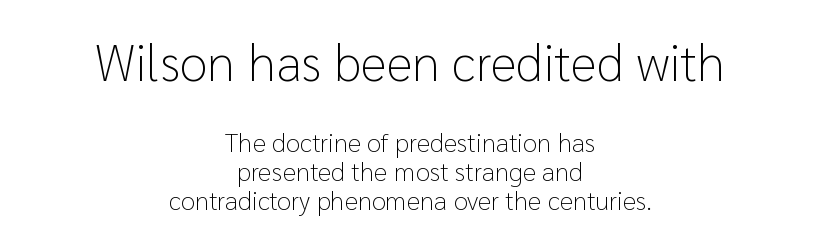
The letters stand upright; this is a roman face. Unlike a traditional serif, this face leaves its strokes unadorned. The baseline area is clear. On a weight scale, this lands at 450 or below.
